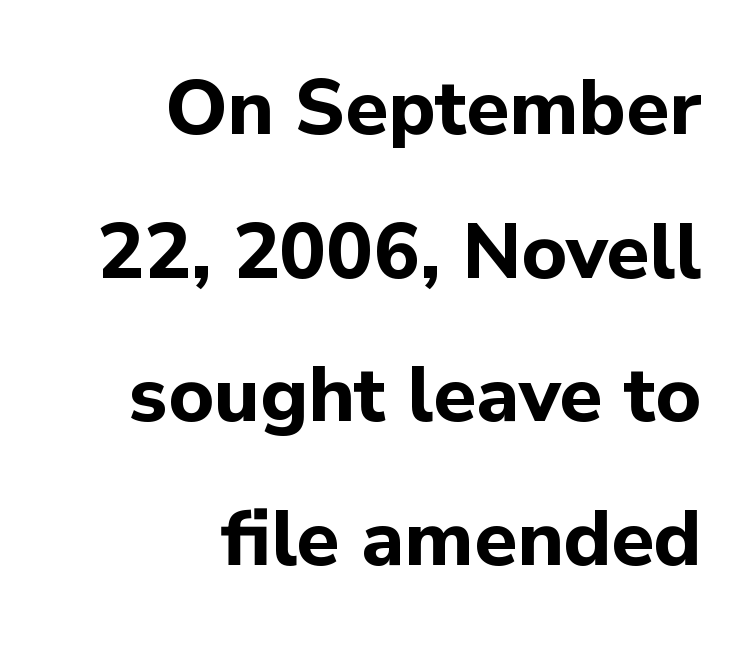
{"serif": "no", "italic": "no", "bold": "yes", "weight": "bold", "width": "normal", "stroke_contrast": "low", "x_height": "medium", "monospaced": "no", "underline": "no", "align": "right", "line_spacing_ratio": 1.84, "letter_spacing": "normal", "letter_spacing_em": 0.0, "glyph_px": 78}
